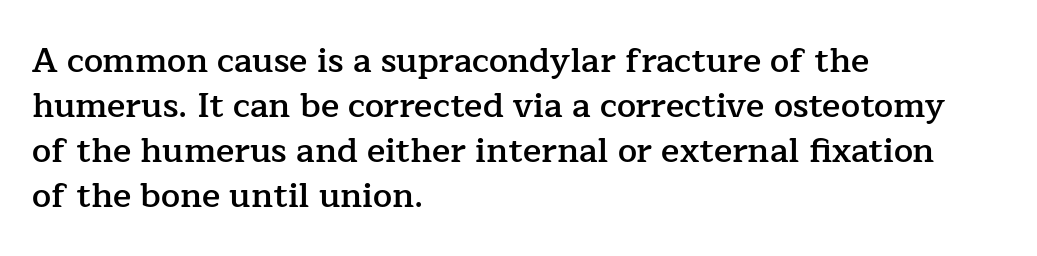
The image shows 34 px semibold serif type, upright; set left-aligned, normal line spacing (1.32x), normal letter spacing, not underlined; low stroke contrast and a medium x-height.
